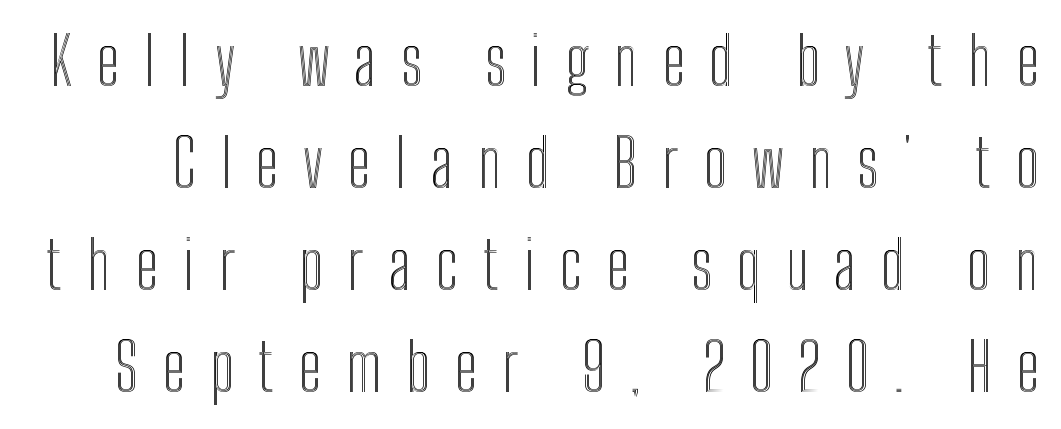
The vertical gap from one line to the next is medium. Any mark beneath the type? The region is blank. The horizontal fit of the characters is loose and conspicuously gappy. The passage shown is typed in a proportional face where columns would drift. When letters stand straight like this, we call the style roman or upright.
